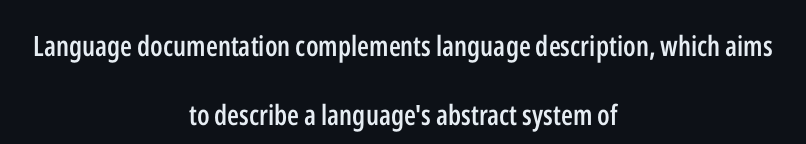
Q: Is the text bold? A: Semi-bold.
Q: Is the text italic (slanted)? A: No, it is upright.
Q: Is the typeface a serif or a sans-serif typeface? A: Sans-serif.
Q: Is the text underlined? A: No.
Q: How is the paragraph aligned? A: Centered.
Q: Is the spacing between letters normal or unusually wide? A: Normal.
Q: Is the spacing between lines tight, normal or loose? A: Loose.
Q: Width (condensed, normal, or wide)? A: Condensed.
Q: Stroke contrast? A: Low.
Q: x-height? A: Medium.
Q: Monospaced? A: No.
